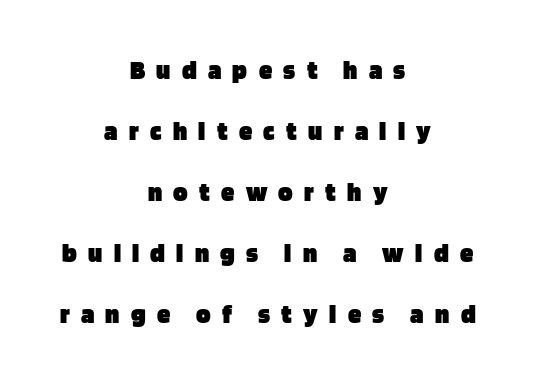
{"italic": "no", "bold": "yes", "underline": "no", "align": "center", "line_spacing": "loose", "line_spacing_ratio": 2.26, "letter_spacing": "wide", "letter_spacing_em": 0.42, "glyph_px": 27}
